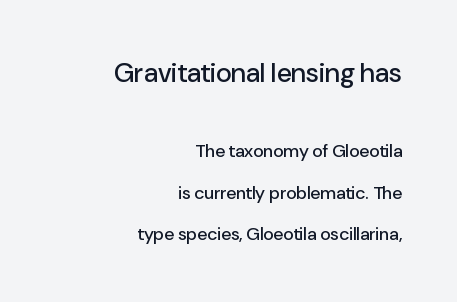
{"italic": "no", "underline": "no", "align": "right", "line_spacing": "loose", "line_spacing_ratio": 2.31, "letter_spacing": "normal", "letter_spacing_em": 0.0, "larger_block": "first", "size_ratio": 1.5, "glyph_px": 27}
